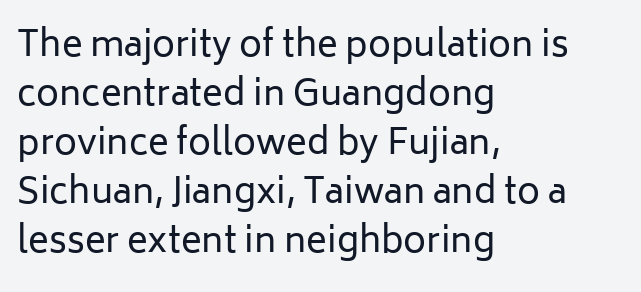
{"serif": "no", "italic": "no", "bold": "no", "weight": "regular", "width": "normal", "stroke_contrast": "low", "x_height": "medium", "monospaced": "no", "underline": "no", "align": "left", "line_spacing": "normal", "line_spacing_ratio": 1.4, "letter_spacing": "normal", "letter_spacing_em": 0.0, "glyph_px": 35}
